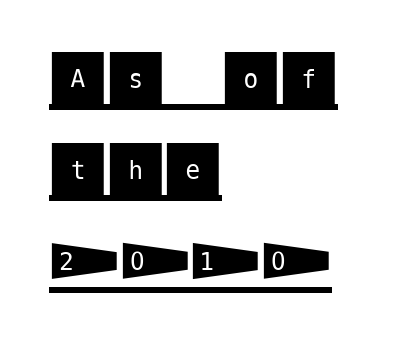
Q: Is the text italic (slanted)? A: No, it is upright.
Q: Is the typeface a serif or a sans-serif typeface? A: Sans-serif.
Q: Is the text underlined? A: Yes.
Q: How is the paragraph aligned? A: Left-aligned.
Q: Is the spacing between letters normal or unusually wide? A: Normal.
Q: Is the spacing between lines tight, normal or loose? A: Normal.
Q: Width (condensed, normal, or wide)? A: Normal.
Q: Stroke contrast? A: Medium.
Q: x-height? A: Large.
